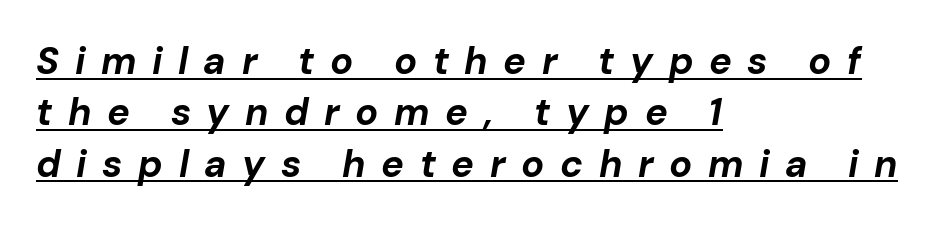
{"italic": "yes", "lean": "right", "slant_degrees": 10, "bold": "yes", "weight": "bold", "width": "normal", "stroke_contrast": "low", "x_height": "medium", "monospaced": "no", "underline": "yes", "align": "left", "line_spacing": "normal", "line_spacing_ratio": 1.35, "letter_spacing": "wide", "letter_spacing_em": 0.41, "glyph_px": 38}
